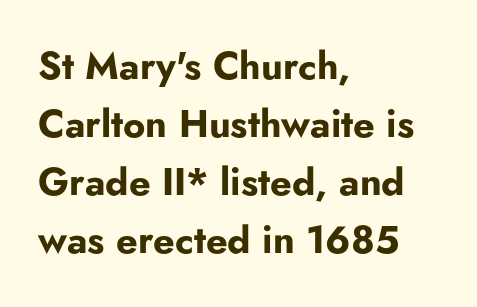
Q: Is the text bold? A: Yes.
Q: Is the text italic (slanted)? A: No, it is upright.
Q: Is the typeface a serif or a sans-serif typeface? A: Sans-serif.
Q: Is the text underlined? A: No.
Q: How is the paragraph aligned? A: Left-aligned.
Q: Is the spacing between letters normal or unusually wide? A: Normal.
Q: Is the spacing between lines tight, normal or loose? A: Normal.
Q: Width (condensed, normal, or wide)? A: Normal.
Q: Stroke contrast? A: Low.
Q: x-height? A: Small.
Q: Monospaced? A: No.
